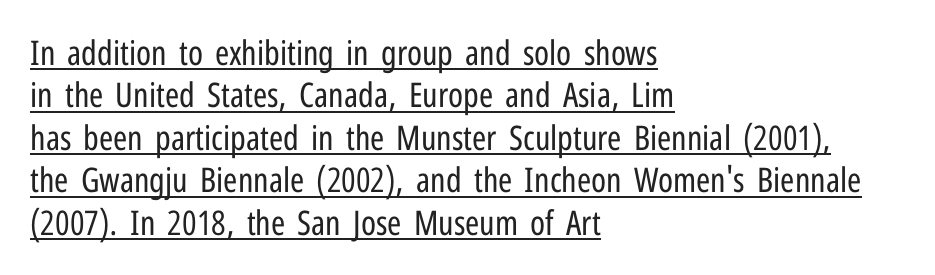
The rendering keeps characters at their native spacing. Proportional: the letters do not fall into vertical columns. A rule runs beneath these lines of type. Posture: upright roman.
